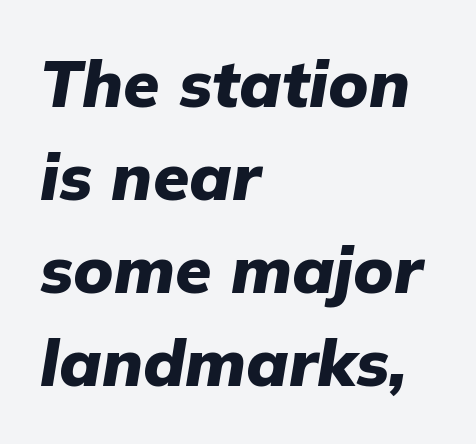
{"italic": "yes", "lean": "right", "slant_degrees": 9, "bold": "yes", "weight": "heavy", "width": "normal", "stroke_contrast": "low", "x_height": "medium", "monospaced": "no", "underline": "no", "align": "left", "line_spacing": "normal", "line_spacing_ratio": 1.41, "letter_spacing": "normal", "letter_spacing_em": 0.0, "glyph_px": 66}
